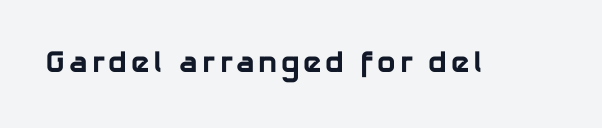
Q: Is the text bold? A: Yes.
Q: Is the typeface a serif or a sans-serif typeface? A: Sans-serif.
Q: Is the text underlined? A: No.
Q: Width (condensed, normal, or wide)? A: Normal.
Q: Stroke contrast? A: Low.
Q: x-height? A: Medium.
Q: Monospaced? A: No.
